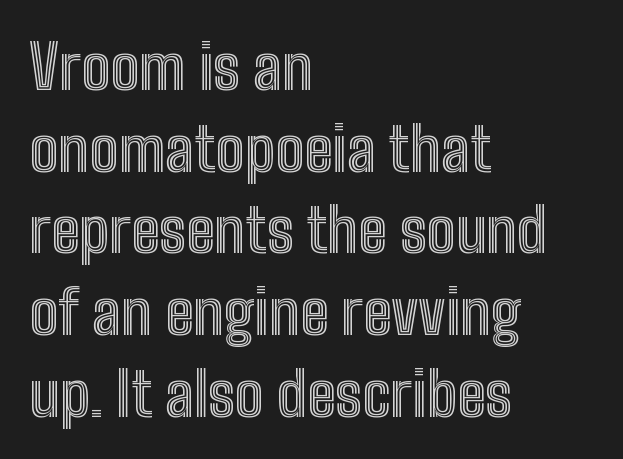
Q: Is the text italic (slanted)? A: No, it is upright.
Q: Is the text underlined? A: No.
Q: How is the paragraph aligned? A: Left-aligned.
Q: Is the spacing between letters normal or unusually wide? A: Normal.
Q: Is the spacing between lines tight, normal or loose? A: Normal.
Q: Width (condensed, normal, or wide)? A: Condensed.
Q: x-height? A: Medium.
Q: Monospaced? A: No.
